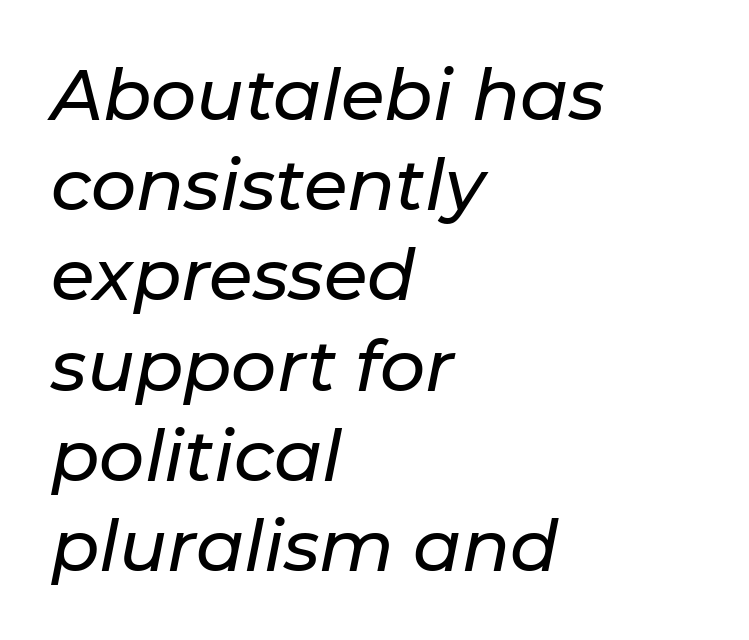
The image shows 71 px text type, italic (leaning right); set left-aligned, normal line spacing (1.27x), normal letter spacing, not underlined; low stroke contrast and a medium x-height.
